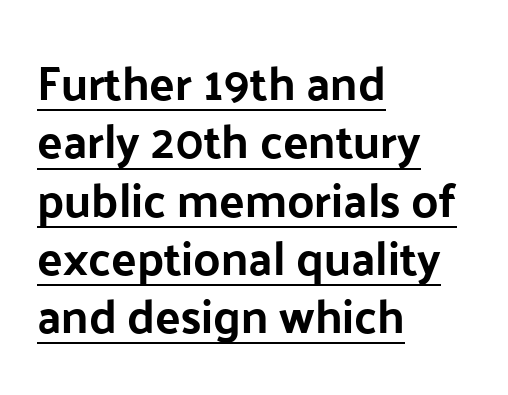
{"serif": "no", "italic": "no", "width": "normal", "stroke_contrast": "low", "x_height": "medium", "monospaced": "no", "underline": "yes", "align": "left", "line_spacing_ratio": 1.24, "letter_spacing": "normal", "letter_spacing_em": 0.0, "glyph_px": 47}
